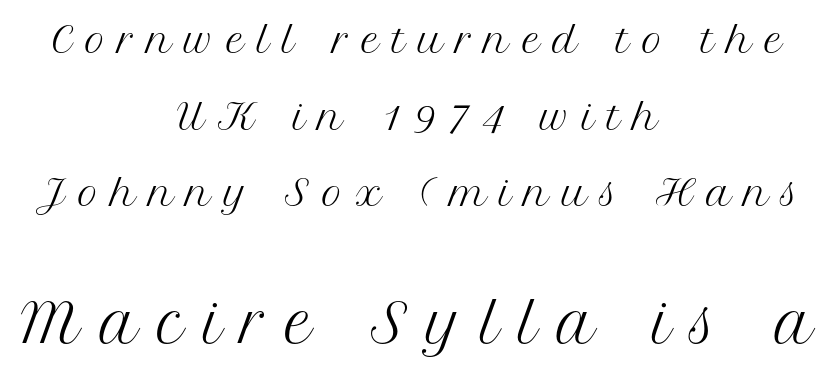
The image shows 53 px regular-weight serif type; set centered, loose line spacing (2.19x), unusually wide letter spacing (+0.36 em), not underlined; the second (bottom) block is 1.51x larger; medium stroke contrast and a medium x-height.
